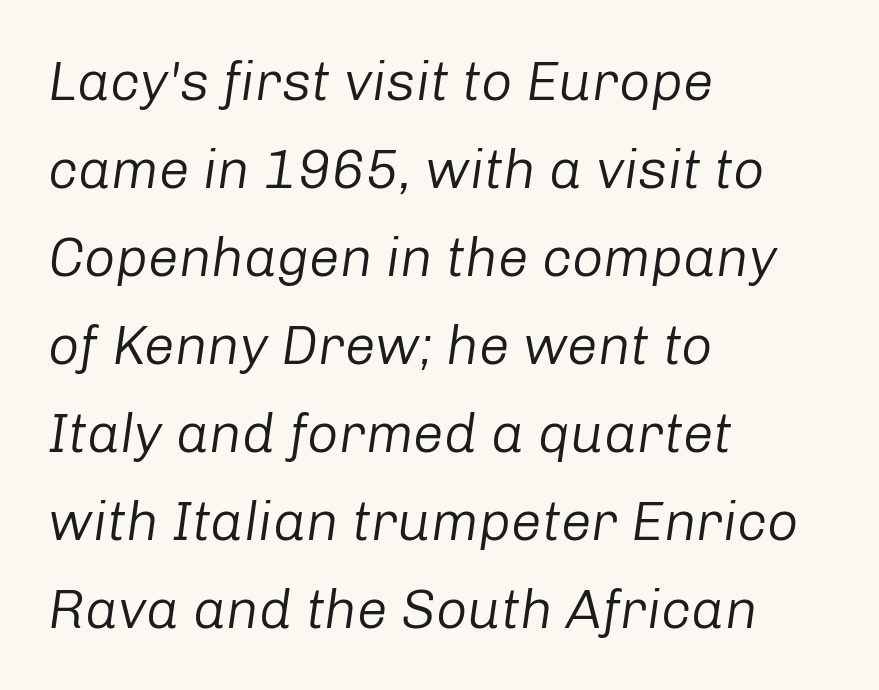
{"italic": "yes", "lean": "right", "slant_degrees": 8, "bold": "no", "weight": "regular", "width": "normal", "stroke_contrast": "low", "x_height": "medium", "monospaced": "no", "underline": "no", "align": "left", "line_spacing": "normal", "line_spacing_ratio": 1.6, "letter_spacing": "normal", "letter_spacing_em": 0.0, "glyph_px": 55}
